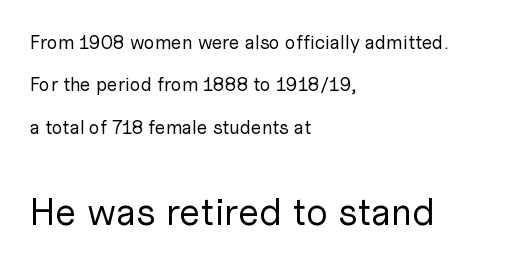
Q: Is the text bold? A: No.
Q: Is the text italic (slanted)? A: No, it is upright.
Q: Is the typeface a serif or a sans-serif typeface? A: Sans-serif.
Q: Is the text underlined? A: No.
Q: How is the paragraph aligned? A: Left-aligned.
Q: Is the spacing between letters normal or unusually wide? A: Normal.
Q: Is the spacing between lines tight, normal or loose? A: Loose.
Q: Which block of text is set in a larger size, the first (top) or the second (bottom)? A: The second (bottom) one.
Q: Width (condensed, normal, or wide)? A: Normal.
Q: Stroke contrast? A: Low.
Q: x-height? A: Medium.
Q: Monospaced? A: No.
